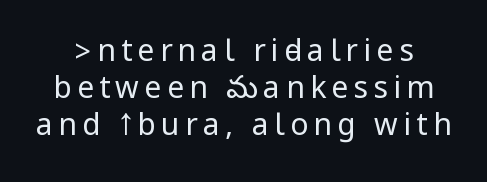
The image shows 30 px regular-weight, condensed sans-serif type, upright; set line spacing 1.24x, not underlined; low stroke contrast.
